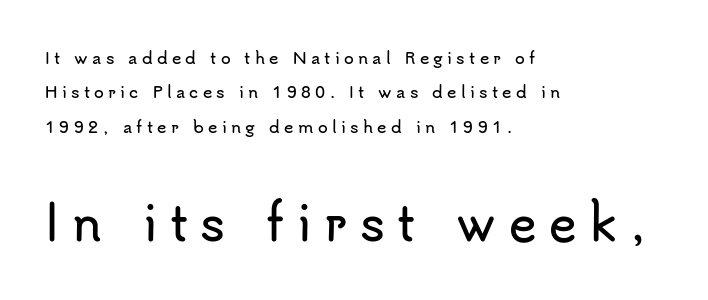
Q: Is the text italic (slanted)? A: No, it is upright.
Q: Is the typeface a serif or a sans-serif typeface? A: Sans-serif.
Q: Is the text underlined? A: No.
Q: How is the paragraph aligned? A: Left-aligned.
Q: Is the spacing between letters normal or unusually wide? A: Unusually wide.
Q: Is the spacing between lines tight, normal or loose? A: Loose.
Q: Which block of text is set in a larger size, the first (top) or the second (bottom)? A: The second (bottom) one.
Q: Width (condensed, normal, or wide)? A: Normal.
Q: Stroke contrast? A: Low.
Q: x-height? A: Small.
Q: Monospaced? A: No.
